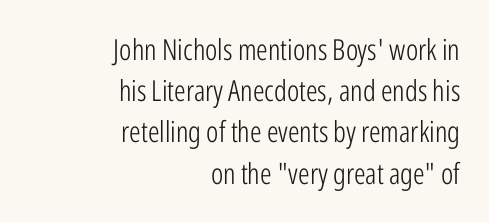
The image shows 29 px light, condensed sans-serif type, upright; set right-aligned, normal line spacing (1.42x), normal letter spacing, not underlined; low stroke contrast and a medium x-height.
